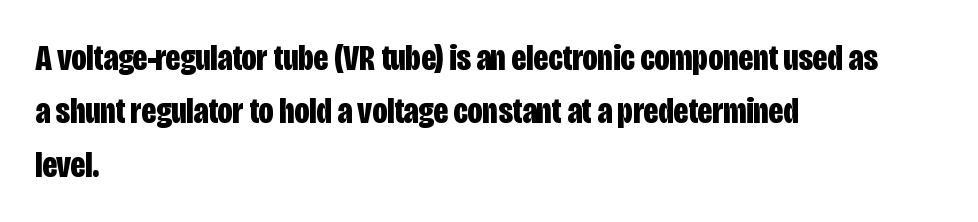
{"serif": "no", "italic": "no", "bold": "yes", "weight": "bold", "width": "condensed", "stroke_contrast": "low", "x_height": "large", "monospaced": "no", "underline": "no", "align": "left", "line_spacing": "normal", "line_spacing_ratio": 1.44, "letter_spacing": "normal", "letter_spacing_em": 0.0, "glyph_px": 37}
